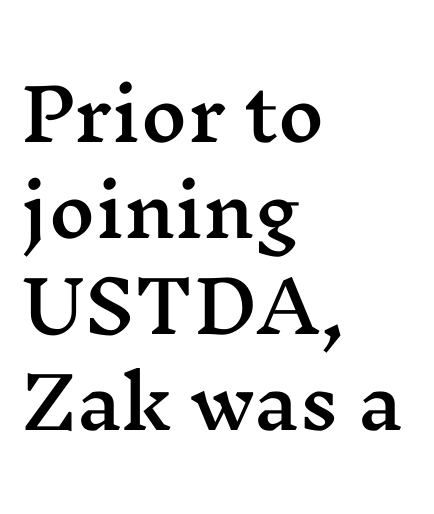
{"serif": "yes", "italic": "no", "width": "wide", "stroke_contrast": "medium", "x_height": "medium", "monospaced": "no", "underline": "no", "align": "left", "line_spacing": "normal", "line_spacing_ratio": 1.35, "letter_spacing": "normal", "letter_spacing_em": 0.0, "glyph_px": 71}
